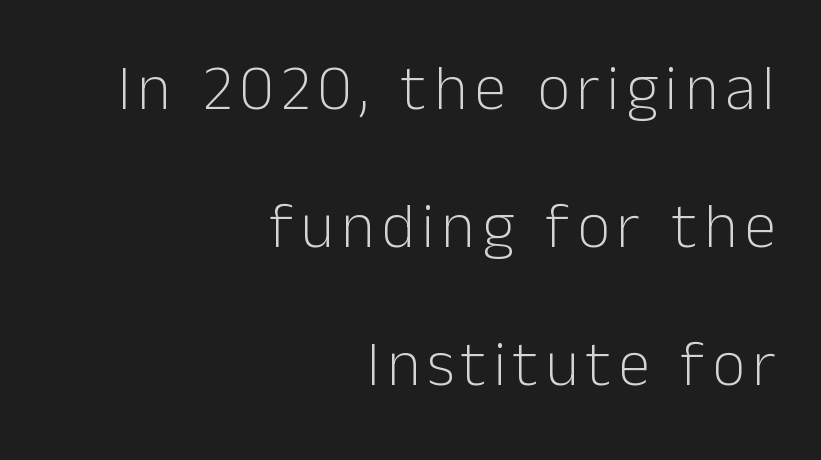
{"serif": "no", "italic": "no", "bold": "no", "weight": "light", "width": "normal", "stroke_contrast": "low", "x_height": "medium", "monospaced": "no", "underline": "no", "align": "right", "line_spacing": "loose", "line_spacing_ratio": 2.16, "glyph_px": 64}
